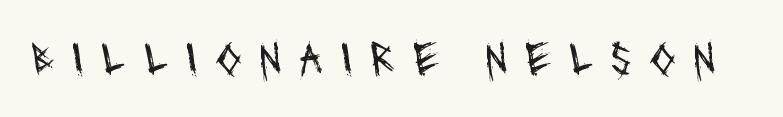
Nobody drew a line under any word here. The letters advance in unequal steps, a hallmark of proportional type. This rendering employs a face without finishing strokes, i.e., a sans-serif. The weight would be labelled regular, book, light, or lighter still. The tracking reads as deliberately expanded to a designer's eye.
